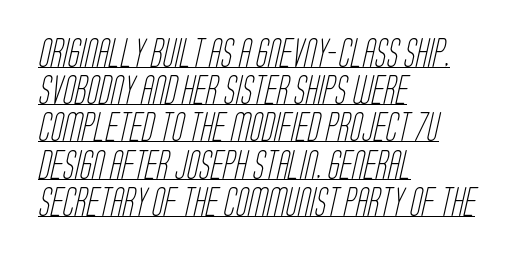
The image shows 28 px light, condensed sans-serif type; set left-aligned, normal line spacing (1.33x), normal letter spacing, underlined; low stroke contrast and a large x-height.
